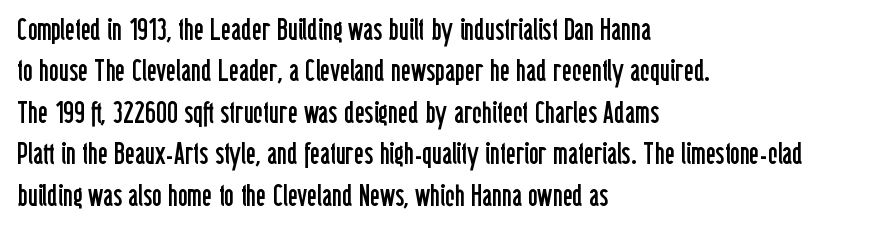
The image shows 30 px regular-weight, condensed sans-serif type, upright; set left-aligned, normal line spacing (1.38x), normal letter spacing, not underlined; low stroke contrast and a medium x-height.
